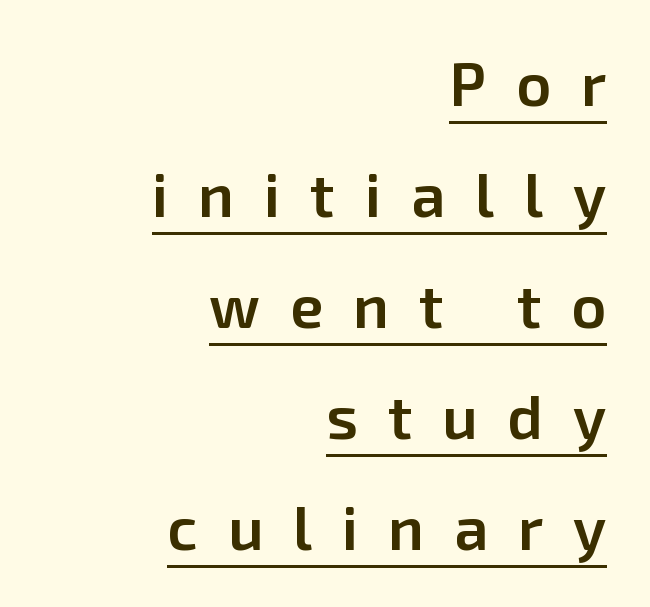
These characters rest on top of a visible drawn line. On the weight axis this lands at semibold, roughly 600. A typesetter would call this heavily tracked-out type. Notice how the stems are strictly vertical — no italics here. The letters advance in unequal steps, a hallmark of proportional type. A flush-right, rag-left setting is used for this passage.
